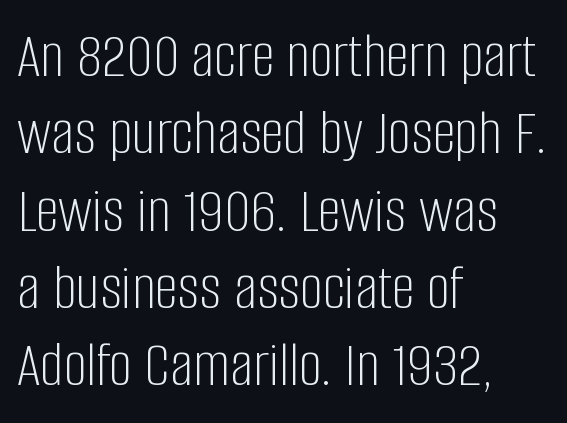
The image shows 65 px light, condensed sans-serif type, upright; set left-aligned, line spacing 1.19x, normal letter spacing, not underlined; low stroke contrast and a large x-height.
